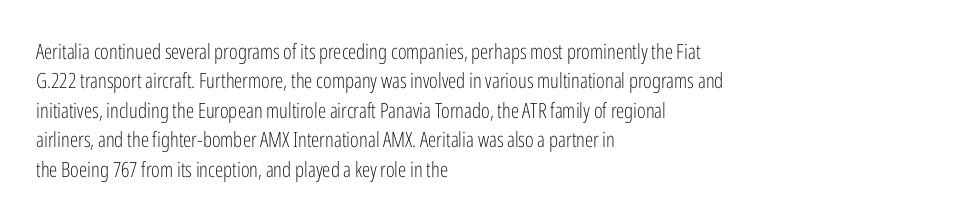
A clean baseline with only descenders dipping below it. If you drew a line through each stem, it would be perfectly vertical. Honestly, the row spacing looks completely unremarkable. Is this a heavy cut? Hardly; it is regular or lighter.
